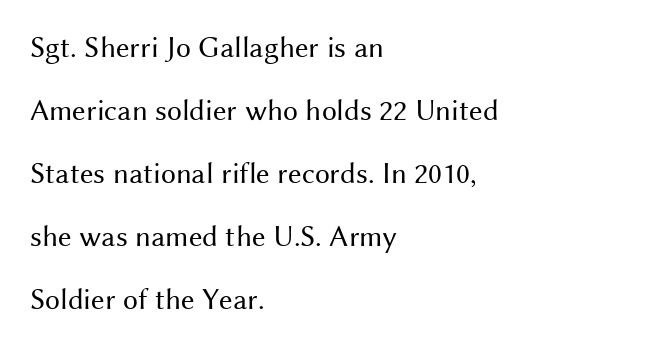
Does the lettering tilt? It doesn't — this is upright. This rendering leaves character spacing at its baseline value. Decoration check: the copy has no underline. This reads as an unemphasized weight, regular at the heaviest. The rendering uses natural spacing where letterforms have individual widths.
